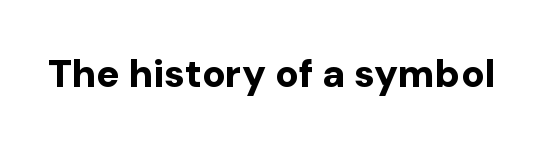
The image shows 39 px bold sans-serif type, upright; set normal letter spacing, not underlined; low stroke contrast and a medium x-height.
